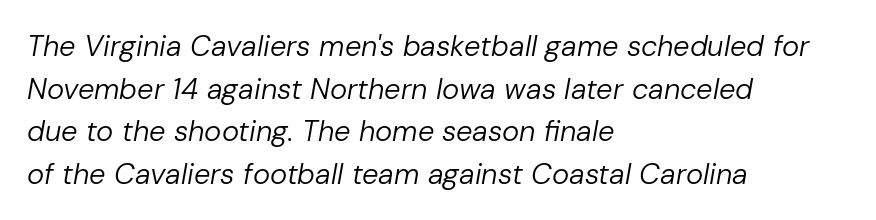
Q: Is the text bold? A: No.
Q: Is the text italic (slanted)? A: Yes, it leans right by about 10 degrees.
Q: Is the text underlined? A: No.
Q: How is the paragraph aligned? A: Left-aligned.
Q: Is the spacing between letters normal or unusually wide? A: Normal.
Q: Is the spacing between lines tight, normal or loose? A: Normal.
Q: Width (condensed, normal, or wide)? A: Normal.
Q: Stroke contrast? A: Low.
Q: x-height? A: Medium.
Q: Monospaced? A: No.
